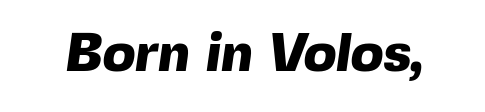
The image shows 54 px heavy sans-serif type; set normal letter spacing, not underlined; a medium x-height.
